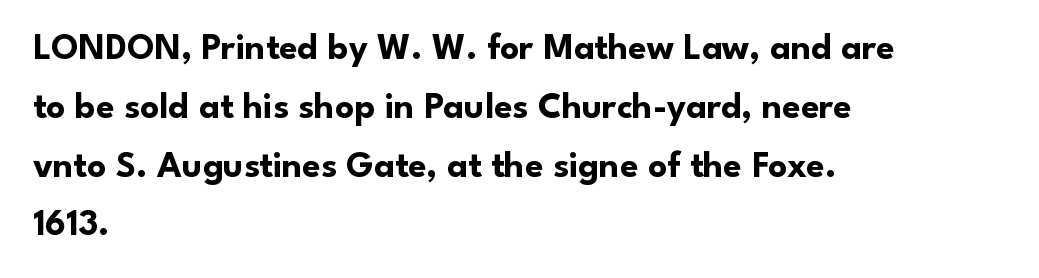
Short note: letters normally spaced. Quick note: not italic, upright. Is there much room between lines? A standard amount, neither cramped nor airy. Here the designer chose a conventional face with non-uniform glyph widths. You can tell from the bare stems that sans-serif type was used.
